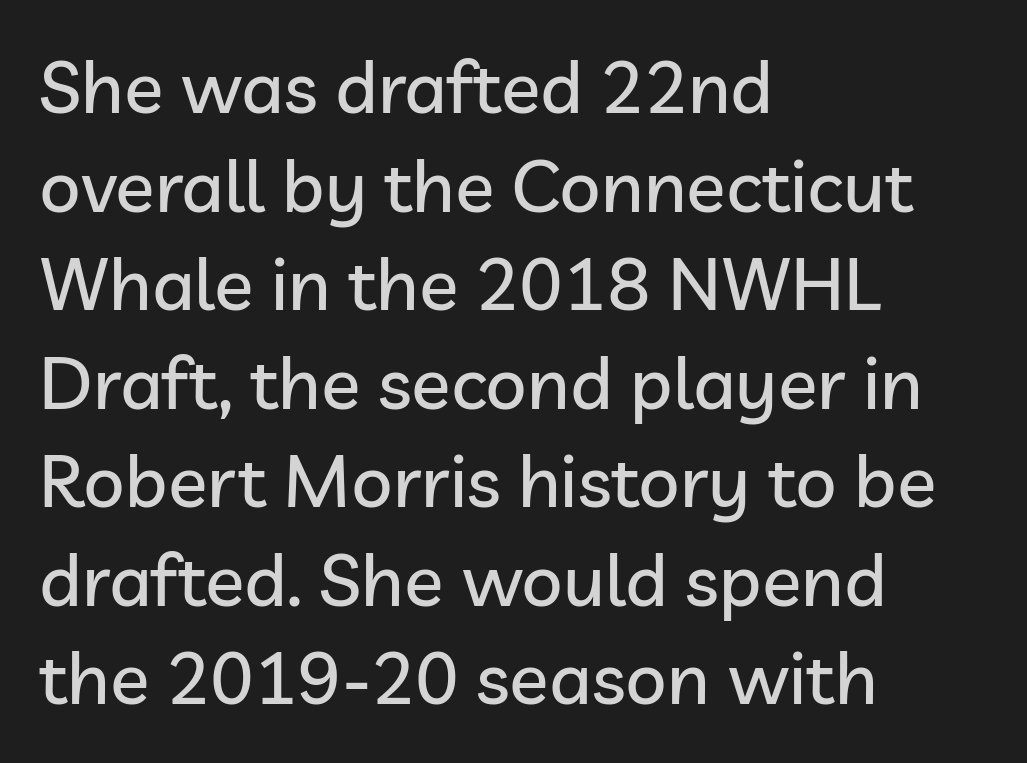
The rag falls on the right side of this text block. Quick note: interline space is typical. These lines are composed in type without serifs. These lines were composed using upright roman letters. Each letter keeps its own natural width here, so spacing adapts to shape.
